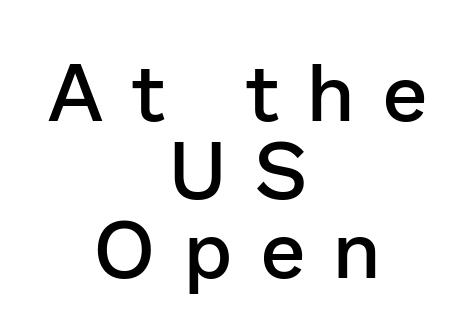
Q: Is the text bold? A: Semi-bold.
Q: Is the text italic (slanted)? A: No, it is upright.
Q: Is the typeface a serif or a sans-serif typeface? A: Sans-serif.
Q: Is the text underlined? A: No.
Q: How is the paragraph aligned? A: Centered.
Q: Is the spacing between letters normal or unusually wide? A: Unusually wide.
Q: Is the spacing between lines tight, normal or loose? A: Tight.
Q: Width (condensed, normal, or wide)? A: Normal.
Q: Stroke contrast? A: Low.
Q: x-height? A: Medium.
Q: Monospaced? A: No.
